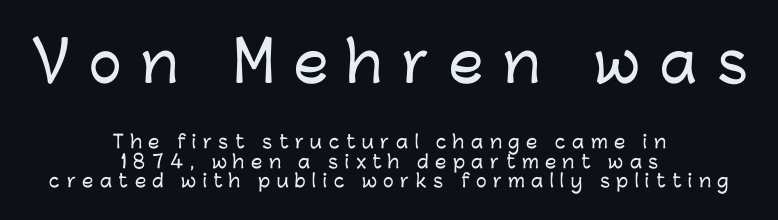
Q: Is the text italic (slanted)? A: No, it is upright.
Q: Is the typeface a serif or a sans-serif typeface? A: Sans-serif.
Q: Is the text underlined? A: No.
Q: How is the paragraph aligned? A: Centered.
Q: Is the spacing between letters normal or unusually wide? A: Unusually wide.
Q: Is the spacing between lines tight, normal or loose? A: Tight.
Q: Which block of text is set in a larger size, the first (top) or the second (bottom)? A: The first (top) one.
Q: Width (condensed, normal, or wide)? A: Normal.
Q: Stroke contrast? A: Low.
Q: x-height? A: Medium.
Q: Monospaced? A: No.
